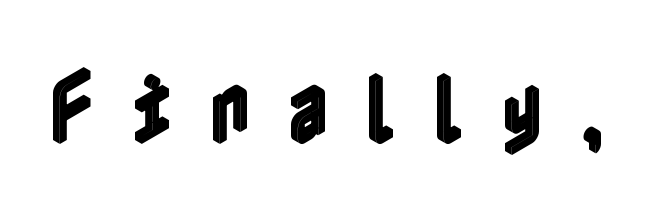
Q: Is the text italic (slanted)? A: No, it is upright.
Q: Is the text underlined? A: No.
Q: Is the spacing between letters normal or unusually wide? A: Unusually wide.
Q: Width (condensed, normal, or wide)? A: Condensed.
Q: x-height? A: Medium.
